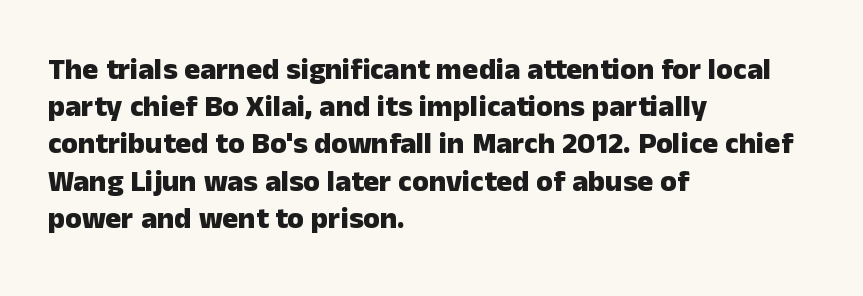
{"serif": "no", "italic": "no", "bold": "yes", "weight": "heavy", "width": "normal", "stroke_contrast": "low", "x_height": "medium", "monospaced": "no", "underline": "no", "align": "left", "line_spacing_ratio": 1.24, "letter_spacing": "normal", "letter_spacing_em": 0.0, "glyph_px": 30}
